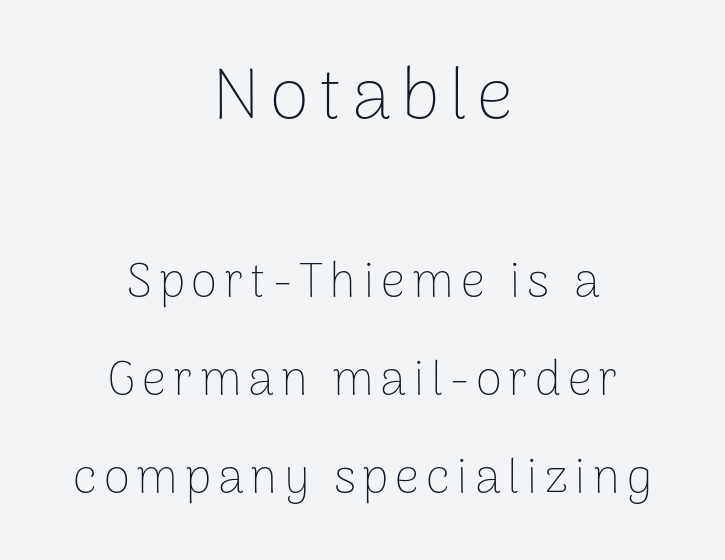
Stroke thickness stays within the range of a standard reading face or lighter. Type size steps down from the first block to the second. Whoever set this chose breathing room over compactness in the vertical rhythm. The lines in this sample share a center point and differ in where they start and stop. A typesetter would label this face a sans. Character widths vary here, with narrow letters taking less room than wide ones.
